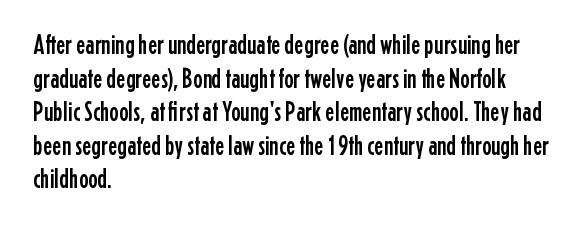
Lines of text with bare space underneath. Typographically, this falls in the sans-serif category. Horizontal alignment here is leftward, the default for most running prose. If you drew a line through each stem, it would be perfectly vertical. Spacing between characters is what you'd get straight out of the box. Character widths vary here, with narrow letters taking less room than wide ones.
